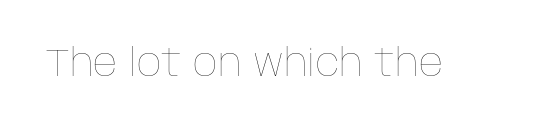
The image shows 38 px thin type, upright; set normal letter spacing, not underlined; low stroke contrast and a large x-height.
